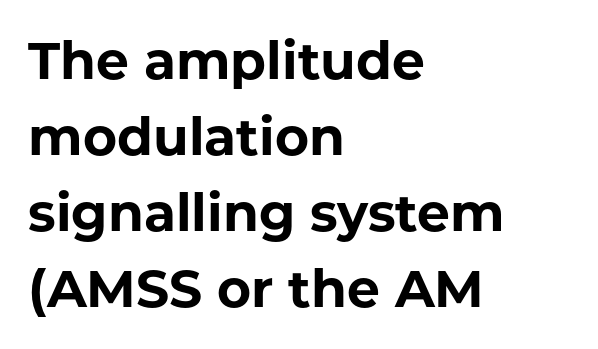
Underline: absent. Is this a fixed-width face? No — the glyphs have proportional, varying widths. Short note: letters normally spaced. Heavy, bold letterforms. The letters stand upright; this is a roman face.
